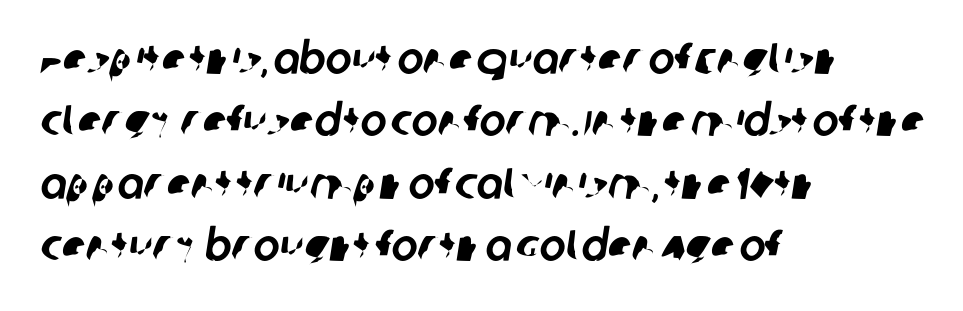
The image shows 44 px sans-serif type; set left-aligned, normal line spacing (1.42x), normal letter spacing, not underlined; low stroke contrast and a large x-height.
